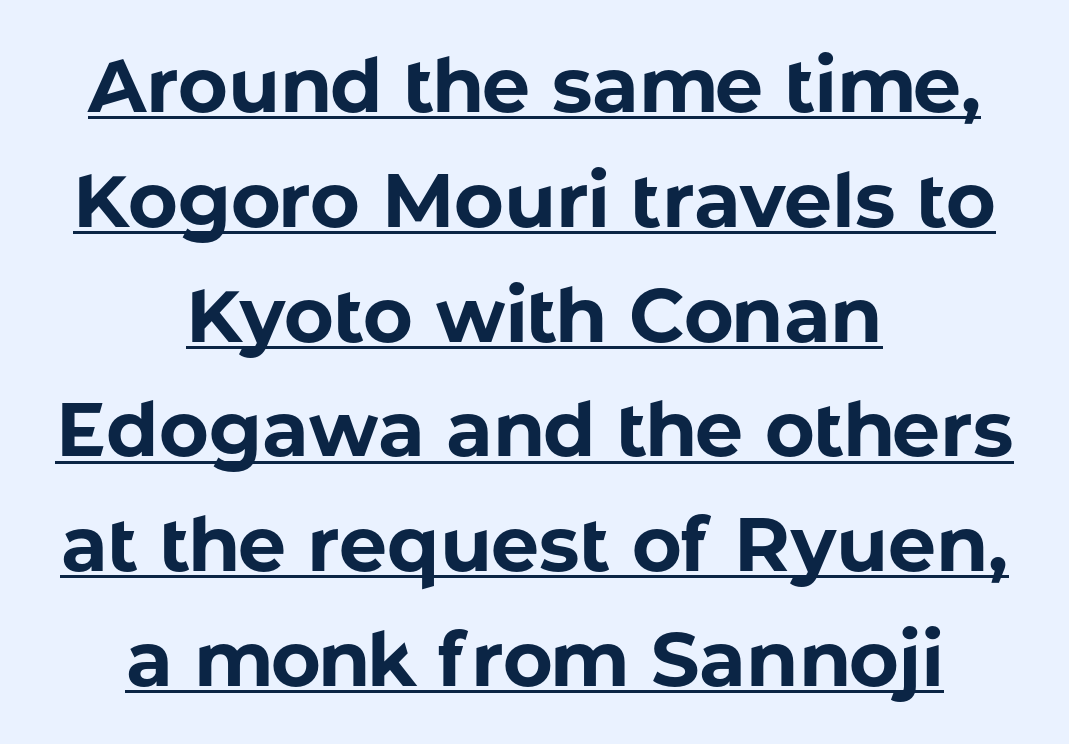
Students, this is bold: see how much ink each stroke carries. Quick note: underline on. This sample is center-justified, so both line endings float freely. Spacing verdict: proportional, widths tailored to each character. The passage shown has conventional tracking throughout. To sum up the face: it is a sans, with no serifs.
